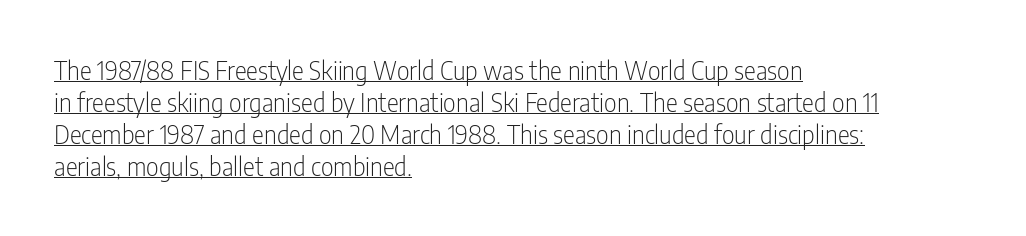
Q: Is the text bold? A: No.
Q: Is the text italic (slanted)? A: No, it is upright.
Q: Is the text underlined? A: Yes.
Q: How is the paragraph aligned? A: Left-aligned.
Q: Is the spacing between letters normal or unusually wide? A: Normal.
Q: Is the spacing between lines tight, normal or loose? A: Normal.
